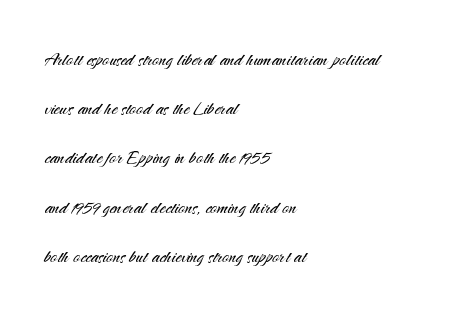
The image shows 23 px text type; set left-aligned, loose line spacing (2.14x), normal letter spacing, not underlined.
